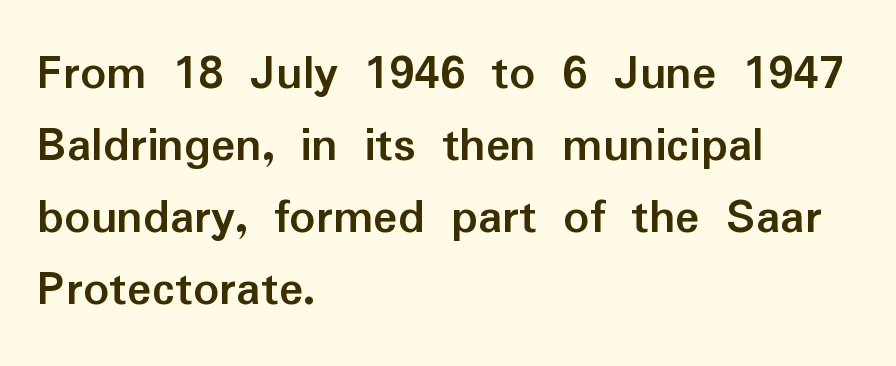
The image shows 51 px semibold sans-serif type, upright; set left-aligned, normal line spacing (1.41x), normal letter spacing, not underlined; low stroke contrast and a medium x-height.
